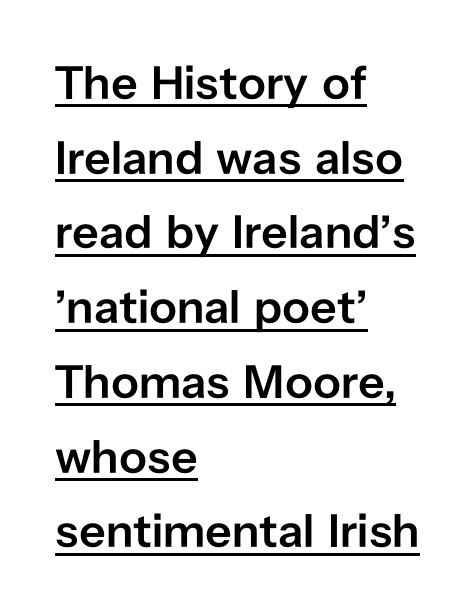
{"serif": "no", "italic": "no", "bold": "semi", "weight": "semibold", "width": "normal", "stroke_contrast": "low", "x_height": "medium", "monospaced": "no", "underline": "yes", "align": "left", "line_spacing": "normal", "line_spacing_ratio": 1.59, "letter_spacing": "normal", "letter_spacing_em": 0.0, "glyph_px": 47}
